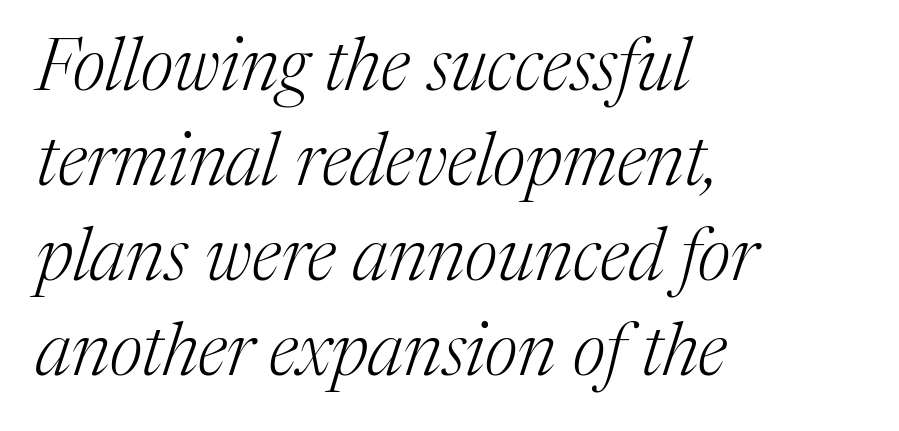
Q: Is the text bold? A: No.
Q: Is the text italic (slanted)? A: Yes, it leans right by about 17 degrees.
Q: Is the typeface a serif or a sans-serif typeface? A: Serif.
Q: Is the text underlined? A: No.
Q: How is the paragraph aligned? A: Left-aligned.
Q: Is the spacing between letters normal or unusually wide? A: Normal.
Q: Is the spacing between lines tight, normal or loose? A: Normal.
Q: Width (condensed, normal, or wide)? A: Normal.
Q: Stroke contrast? A: Medium.
Q: x-height? A: Medium.
Q: Monospaced? A: No.
